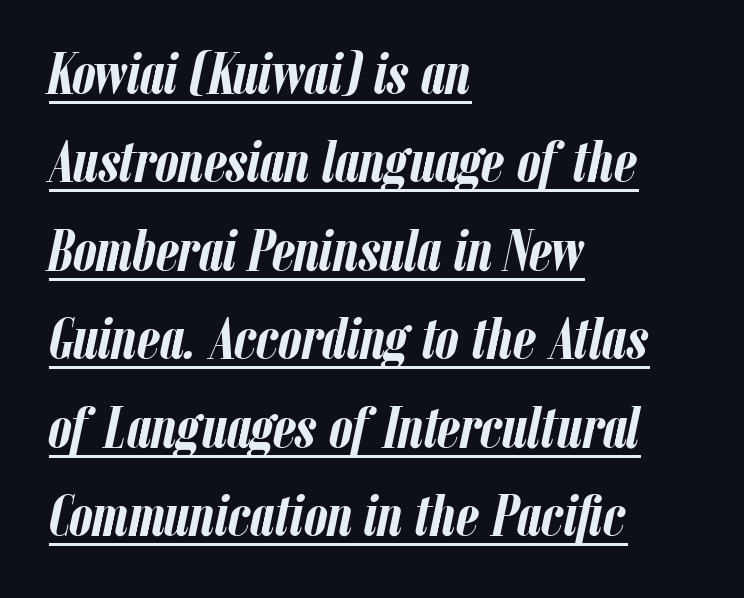
Q: Is the text bold? A: Yes.
Q: Is the text italic (slanted)? A: Yes, it leans right by about 12 degrees.
Q: Is the text underlined? A: Yes.
Q: How is the paragraph aligned? A: Left-aligned.
Q: Is the spacing between letters normal or unusually wide? A: Normal.
Q: Is the spacing between lines tight, normal or loose? A: Normal.
Q: Width (condensed, normal, or wide)? A: Condensed.
Q: Stroke contrast? A: Low.
Q: x-height? A: Medium.
Q: Monospaced? A: No.
